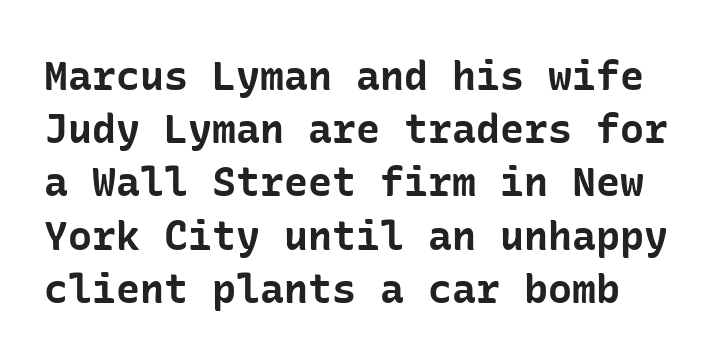
The image shows 40 px bold sans-serif type, upright; set normal line spacing (1.33x), normal letter spacing, not underlined; low stroke contrast and a medium x-height.
